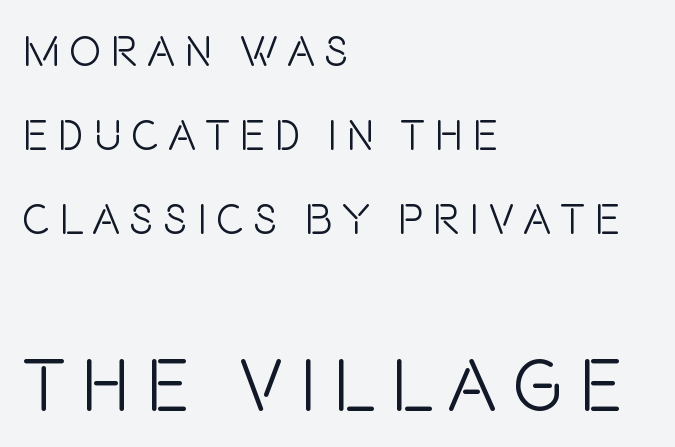
Q: Is the text bold? A: No.
Q: Is the text italic (slanted)? A: No, it is upright.
Q: Is the typeface a serif or a sans-serif typeface? A: Sans-serif.
Q: Is the text underlined? A: No.
Q: How is the paragraph aligned? A: Left-aligned.
Q: Is the spacing between letters normal or unusually wide? A: Unusually wide.
Q: Is the spacing between lines tight, normal or loose? A: Loose.
Q: Which block of text is set in a larger size, the first (top) or the second (bottom)? A: The second (bottom) one.
Q: Width (condensed, normal, or wide)? A: Condensed.
Q: Stroke contrast? A: Low.
Q: x-height? A: Large.
Q: Monospaced? A: No.
